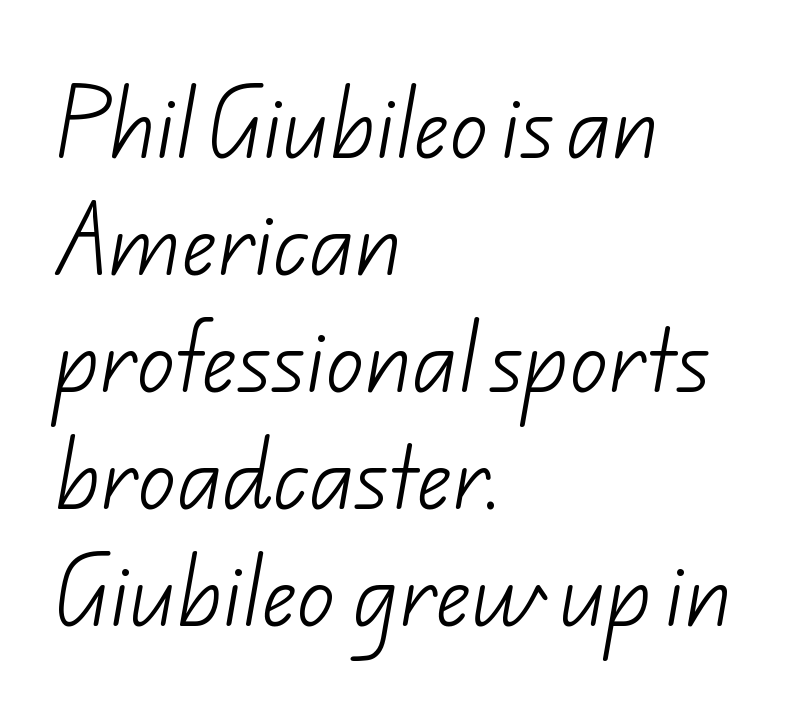
The rows are spaced the way most documents space them. Look at the bottom of the vertical strokes: they stop flat, with no serifs. These lines stack with their left ends in a neat column. You could call the tracking neutral — neither tight nor loose. The specimen omits any rule beneath the text block's lines.
